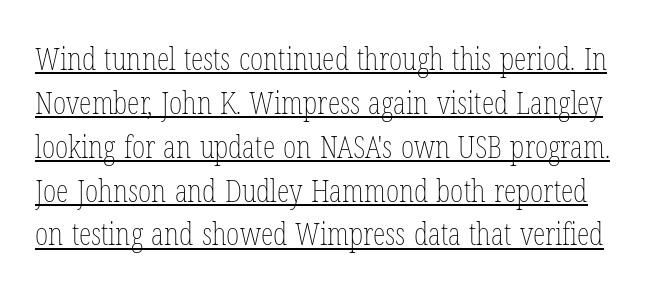
Q: Is the text bold? A: No.
Q: Is the text italic (slanted)? A: No, it is upright.
Q: Is the text underlined? A: Yes.
Q: Is the spacing between letters normal or unusually wide? A: Normal.
Q: Is the spacing between lines tight, normal or loose? A: Normal.
Q: Width (condensed, normal, or wide)? A: Condensed.
Q: Stroke contrast? A: Low.
Q: x-height? A: Medium.
Q: Monospaced? A: No.
